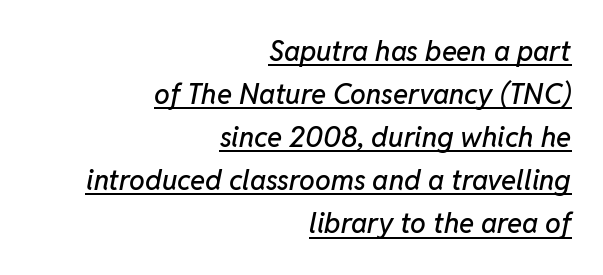
Q: Is the text italic (slanted)? A: Yes, it leans right by about 11 degrees.
Q: Is the text underlined? A: Yes.
Q: How is the paragraph aligned? A: Right-aligned.
Q: Is the spacing between letters normal or unusually wide? A: Normal.
Q: Is the spacing between lines tight, normal or loose? A: Normal.
Q: Width (condensed, normal, or wide)? A: Normal.
Q: Stroke contrast? A: Low.
Q: x-height? A: Medium.
Q: Monospaced? A: No.
